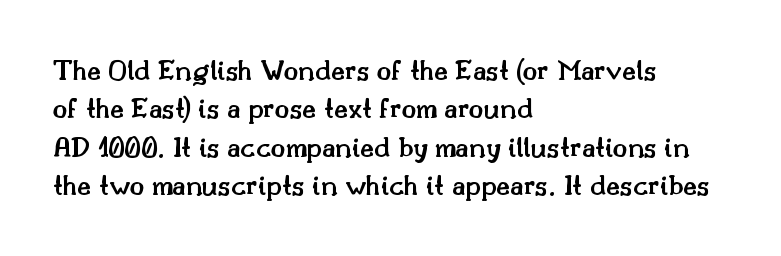
The image shows 30 px semibold serif type, upright; set left-aligned, normal line spacing (1.28x), normal letter spacing, not underlined; medium stroke contrast and a small x-height.
